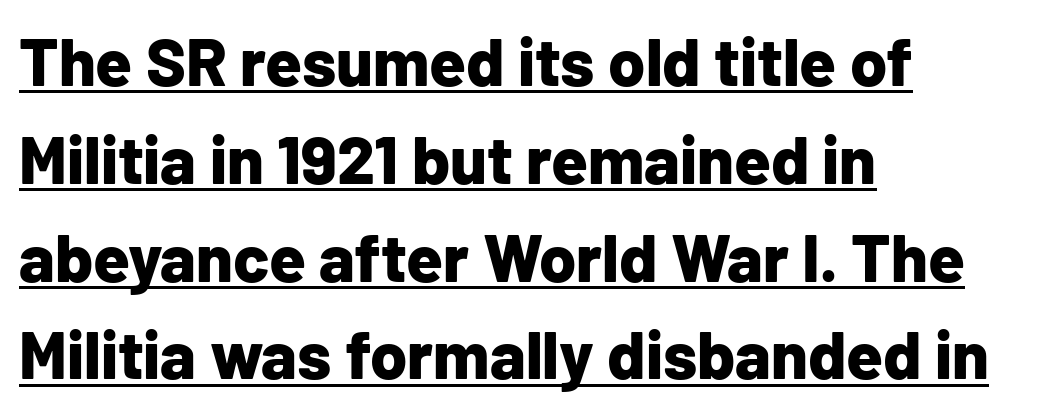
Compared with a centered layout, this one pins lines to the left instead. Check the space under the baseline: a stroke is drawn there. Posture: straight, roman, zero tilt. Normally led — the rows are evenly, conventionally spaced. Glyph-to-glyph distance matches everyday printed text.
